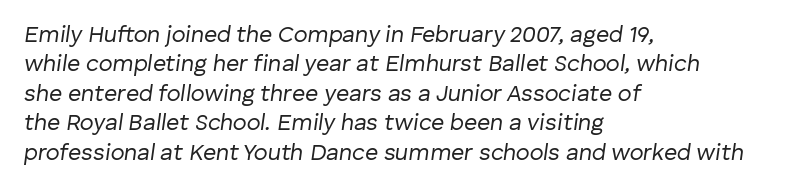
{"italic": "yes", "lean": "right", "slant_degrees": 8, "bold": "no", "underline": "no", "align": "left", "line_spacing": "normal", "line_spacing_ratio": 1.28, "letter_spacing": "normal", "letter_spacing_em": 0.0, "glyph_px": 23}
